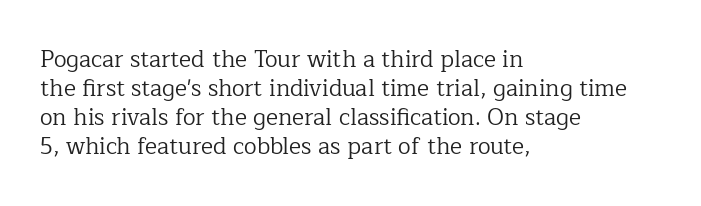
Q: Is the text bold? A: No.
Q: Is the text italic (slanted)? A: No, it is upright.
Q: Is the text underlined? A: No.
Q: How is the paragraph aligned? A: Left-aligned.
Q: Is the spacing between letters normal or unusually wide? A: Normal.
Q: Is the spacing between lines tight, normal or loose? A: Normal.
